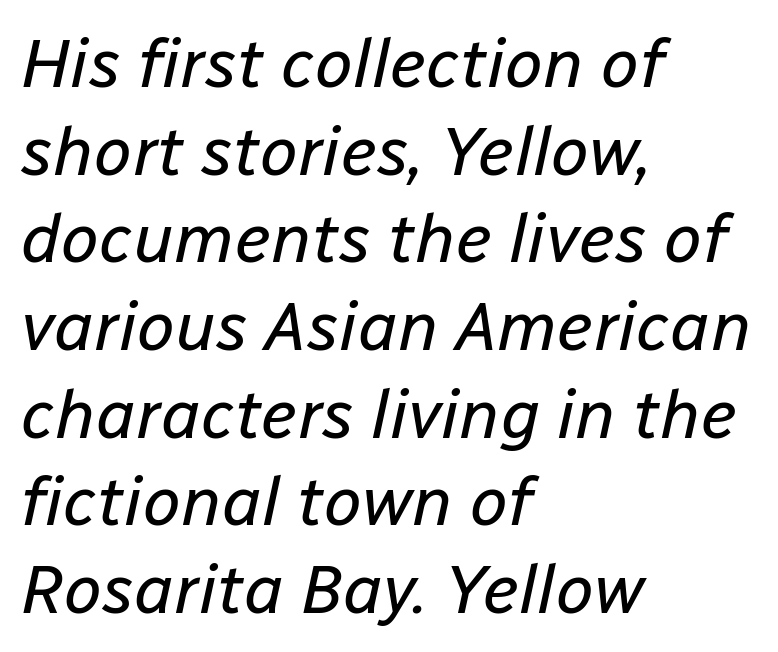
The image shows 69 px regular-weight type, italic (leaning right); set left-aligned, normal line spacing (1.27x), normal letter spacing, not underlined; low stroke contrast and a medium x-height.
